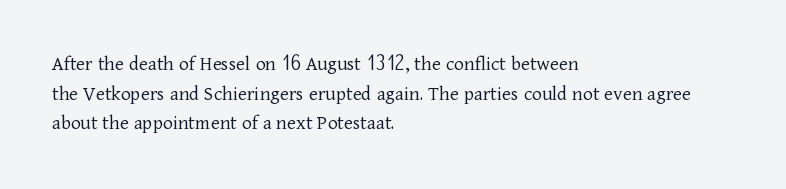
Q: Is the text bold? A: No.
Q: Is the text italic (slanted)? A: No, it is upright.
Q: Is the text underlined? A: No.
Q: How is the paragraph aligned? A: Left-aligned.
Q: Is the spacing between letters normal or unusually wide? A: Normal.
Q: Is the spacing between lines tight, normal or loose? A: Normal.
